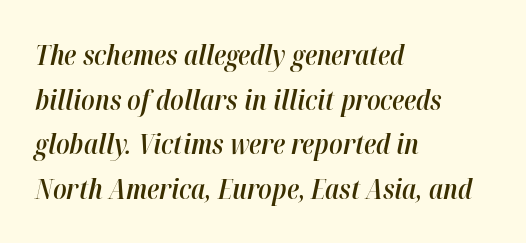
{"italic": "yes", "lean": "right", "slant_degrees": 12, "bold": "semi", "weight": "semibold", "width": "condensed", "stroke_contrast": "high", "x_height": "medium", "monospaced": "no", "underline": "no", "align": "left", "line_spacing": "normal", "line_spacing_ratio": 1.59, "letter_spacing": "normal", "letter_spacing_em": 0.0, "glyph_px": 28}
